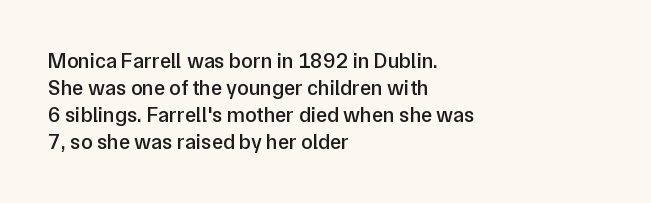
Posture: upright roman. Glance below the letters and you will spot only blank space. Its strokes are somewhat broadened, the hallmark of semibold type. Typeset ragged right — the left edge is the straight one.
